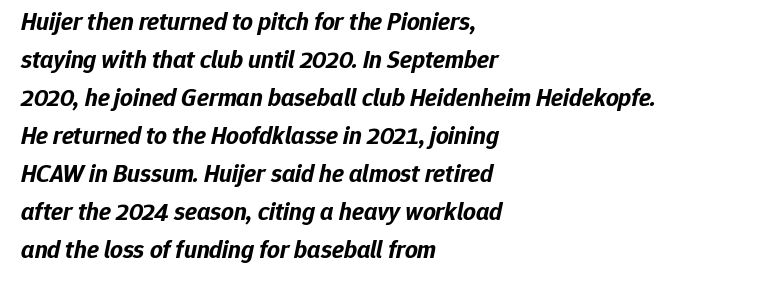
What stands out about the letter spacing? Nothing — it is the standard amount. The block of text has a typical density, with ordinary space between rows. Caption: bold face, heavy strokes. The specimen omits any rule beneath the text block's lines. Line starts are locked; line ends wander. Yep, that's italic — everything's leaning.
